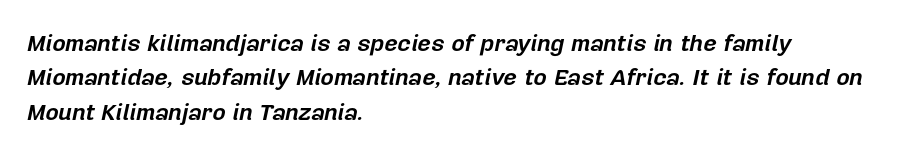
{"italic": "yes", "lean": "right", "slant_degrees": 12, "bold": "yes", "underline": "no", "align": "left", "line_spacing": "normal", "line_spacing_ratio": 1.5, "letter_spacing": "normal", "letter_spacing_em": 0.0, "glyph_px": 23}
